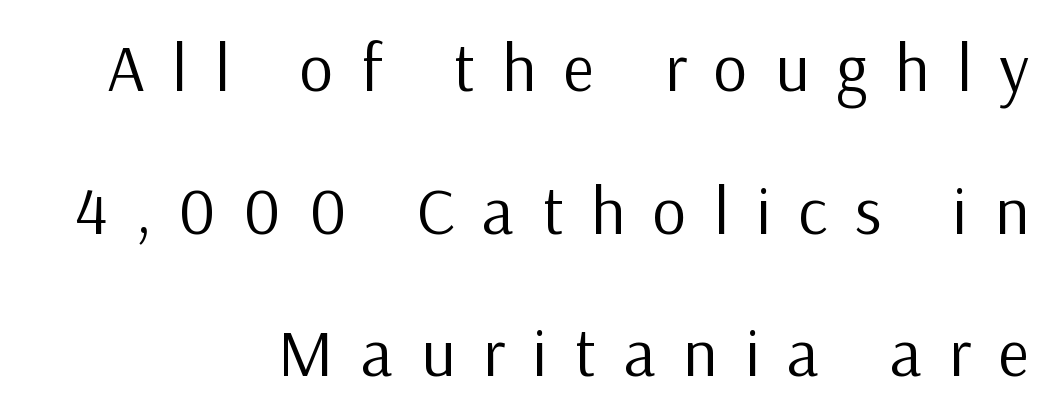
{"serif": "no", "italic": "no", "bold": "no", "weight": "regular", "width": "normal", "stroke_contrast": "low", "x_height": "medium", "monospaced": "no", "underline": "no", "align": "right", "line_spacing": "loose", "line_spacing_ratio": 2.13, "letter_spacing": "wide", "letter_spacing_em": 0.41, "glyph_px": 67}
